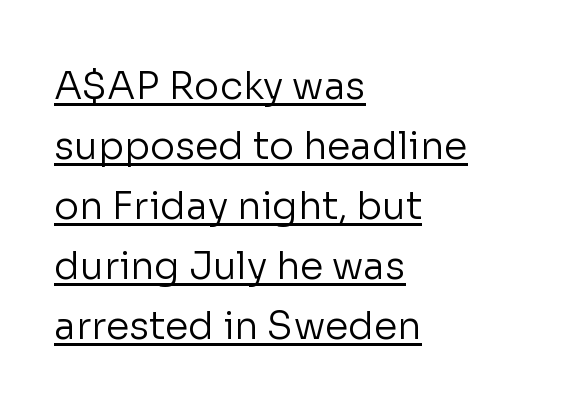
The image shows 38 px regular-weight sans-serif type, upright; set left-aligned, normal line spacing (1.58x), normal letter spacing, underlined; low stroke contrast and a medium x-height.
